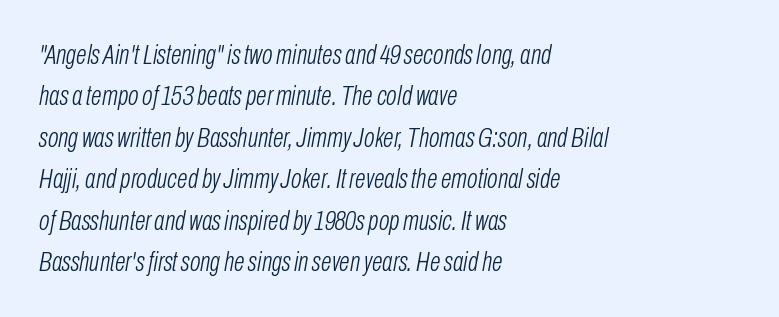
Q: Is the text bold? A: No.
Q: Is the text italic (slanted)? A: Yes, it leans right by about 10 degrees.
Q: Is the text underlined? A: No.
Q: How is the paragraph aligned? A: Left-aligned.
Q: Is the spacing between letters normal or unusually wide? A: Normal.
Q: Is the spacing between lines tight, normal or loose? A: Normal.
Q: Width (condensed, normal, or wide)? A: Condensed.
Q: Stroke contrast? A: Low.
Q: x-height? A: Medium.
Q: Monospaced? A: No.
